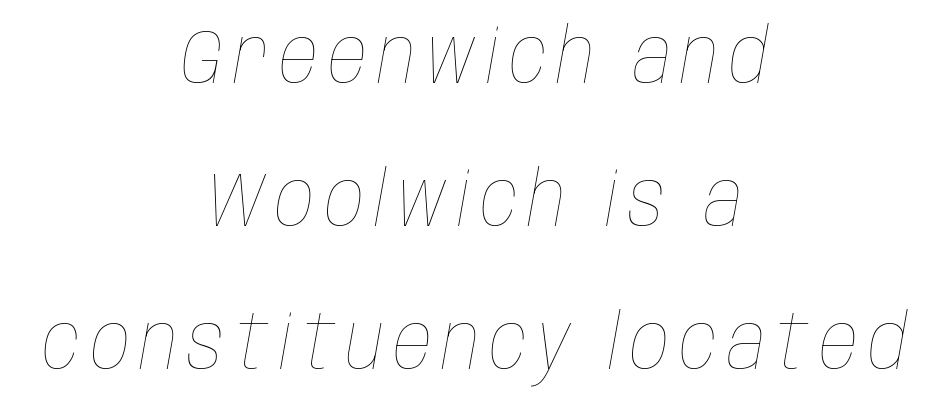
Q: Is the text bold? A: No.
Q: Is the text italic (slanted)? A: Yes, it leans right by about 10 degrees.
Q: Is the text underlined? A: No.
Q: How is the paragraph aligned? A: Centered.
Q: Width (condensed, normal, or wide)? A: Condensed.
Q: Stroke contrast? A: Low.
Q: x-height? A: Large.
Q: Monospaced? A: No.
